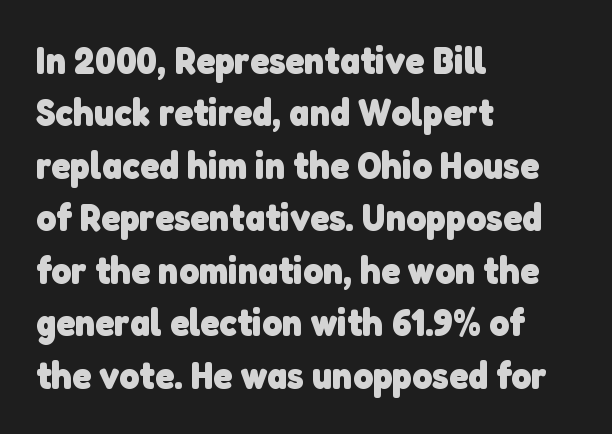
{"serif": "no", "bold": "yes", "weight": "heavy", "width": "normal", "stroke_contrast": "low", "x_height": "medium", "monospaced": "no", "underline": "no", "align": "left", "line_spacing": "normal", "line_spacing_ratio": 1.38, "letter_spacing": "normal", "letter_spacing_em": 0.0, "glyph_px": 38}
